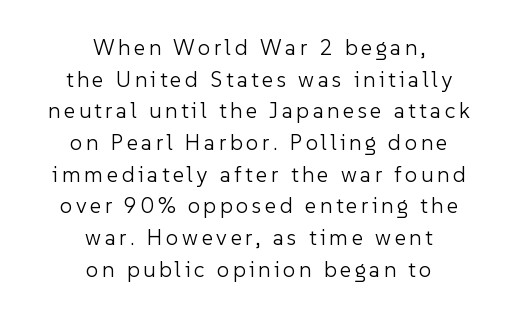
No letter is thick-stroked: the sample isn't bold. Vertically, the passage feels balanced, rows spaced as you'd expect. Clear beneath every line of the passage. The whitespace from short lines is split evenly between both sides. The axis of the letterforms is exactly vertical.
